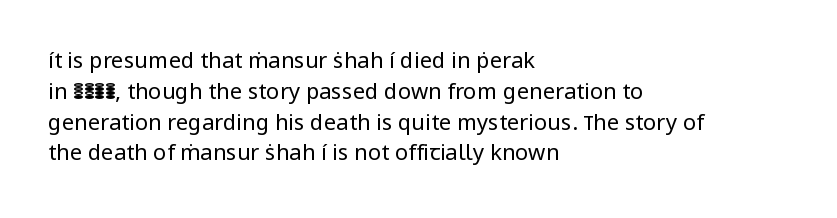
Summary of vertical rhythm: regular, with standard interline spacing. Short note: letters normally spaced. The font's upright variant was chosen for this text. Casual observation: everything's shoved over to the left.
